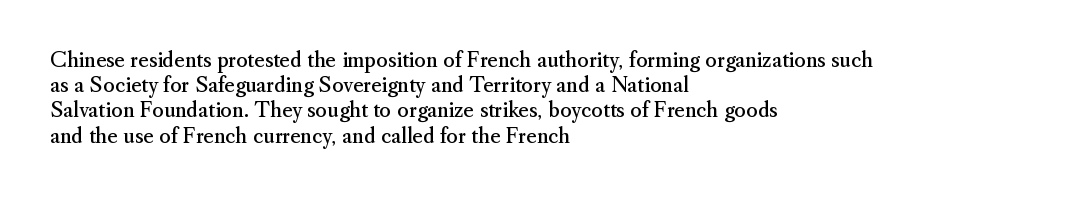
{"italic": "no", "bold": "no", "underline": "no", "align": "left", "line_spacing": "normal", "line_spacing_ratio": 1.26, "letter_spacing": "normal", "letter_spacing_em": 0.0, "glyph_px": 20}
